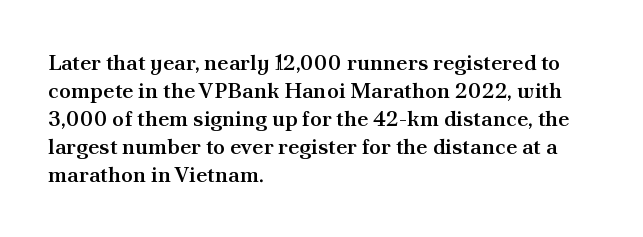
Regular leading. Is there any slant? The stems are plumb. You could call the tracking neutral — neither tight nor loose. A bare baseline throughout the passage.
